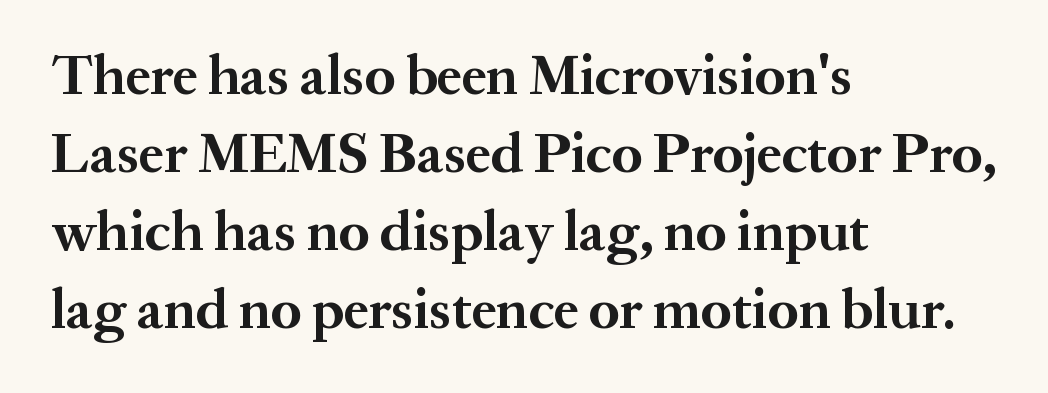
Q: Is the text bold? A: Yes.
Q: Is the text italic (slanted)? A: No, it is upright.
Q: Is the typeface a serif or a sans-serif typeface? A: Serif.
Q: Is the text underlined? A: No.
Q: How is the paragraph aligned? A: Left-aligned.
Q: Is the spacing between letters normal or unusually wide? A: Normal.
Q: Is the spacing between lines tight, normal or loose? A: Normal.
Q: Width (condensed, normal, or wide)? A: Normal.
Q: Stroke contrast? A: Medium.
Q: x-height? A: Medium.
Q: Monospaced? A: No.
